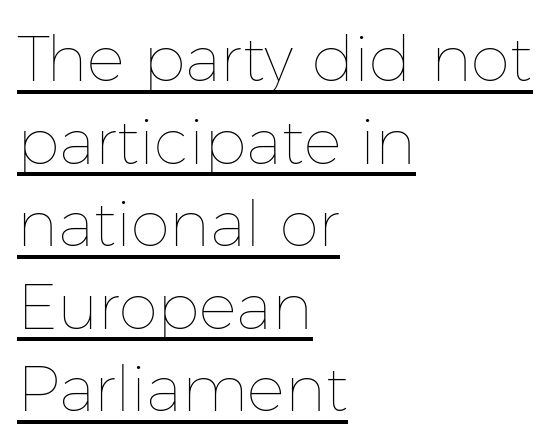
The image shows 63 px thin type, upright; set left-aligned, normal line spacing (1.31x), normal letter spacing, underlined; low stroke contrast and a medium x-height.
